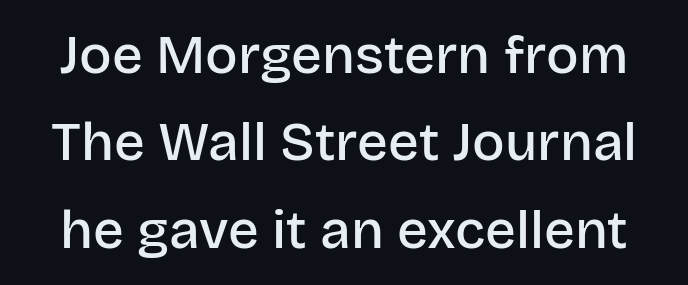
Q: Is the text bold? A: Semi-bold.
Q: Is the text italic (slanted)? A: No, it is upright.
Q: Is the typeface a serif or a sans-serif typeface? A: Sans-serif.
Q: Is the text underlined? A: No.
Q: Is the spacing between letters normal or unusually wide? A: Normal.
Q: Is the spacing between lines tight, normal or loose? A: Normal.
Q: Width (condensed, normal, or wide)? A: Normal.
Q: Stroke contrast? A: Low.
Q: x-height? A: Large.
Q: Monospaced? A: No.
